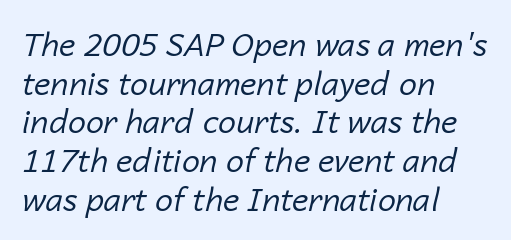
The face used here has a pronounced slope to its letters. Letters rest on an invisible, unmarked baseline. The typesetter chose a ragged-right arrangement here. The cut favours lightness, reaching ordinary text weight at its darkest. Here the designer chose a conventional face with non-uniform glyph widths.
